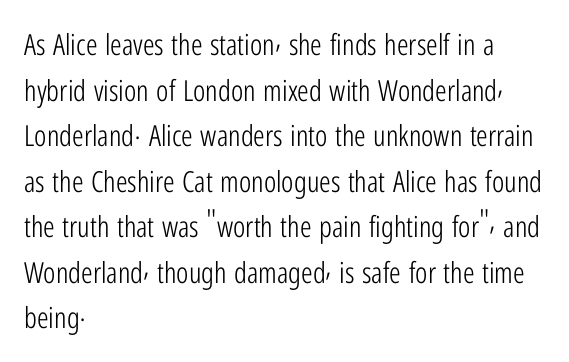
Leading: standard. This sample has the flowing, uneven cadence of proportional lettering. No chunkiness to these letters — they're not bold. Underlining? Definitely not there. Inter-character spacing is left at the font's built-in metrics.
